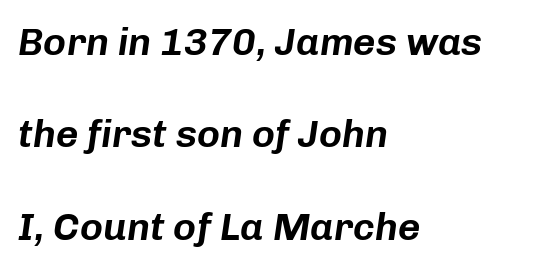
Q: Is the text italic (slanted)? A: Yes, it leans right by about 8 degrees.
Q: Is the text underlined? A: No.
Q: How is the paragraph aligned? A: Left-aligned.
Q: Is the spacing between letters normal or unusually wide? A: Normal.
Q: Is the spacing between lines tight, normal or loose? A: Loose.
Q: Width (condensed, normal, or wide)? A: Normal.
Q: Stroke contrast? A: Low.
Q: x-height? A: Medium.
Q: Monospaced? A: No.
